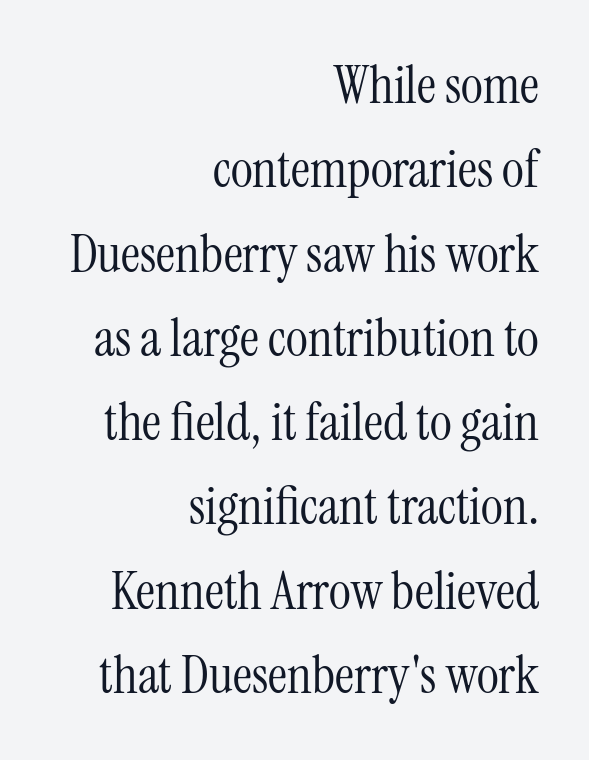
Note the varied advance widths — an 'i' is clearly narrower than an 'm'. The paragraph shown leans on its right margin. Nope, not italic — everything's standing straight. To sum up the face: it has serifs. How are the letters spaced? Ordinarily, with no added tracking. Counters stay open thanks to moderate or lighter strokes.
